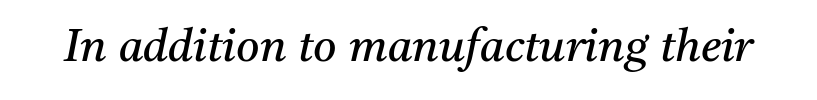
{"serif": "yes", "italic": "yes", "lean": "right", "slant_degrees": 11, "bold": "no", "weight": "regular", "width": "normal", "stroke_contrast": "medium", "x_height": "medium", "monospaced": "no", "underline": "no", "letter_spacing": "normal", "letter_spacing_em": 0.0, "glyph_px": 45}
